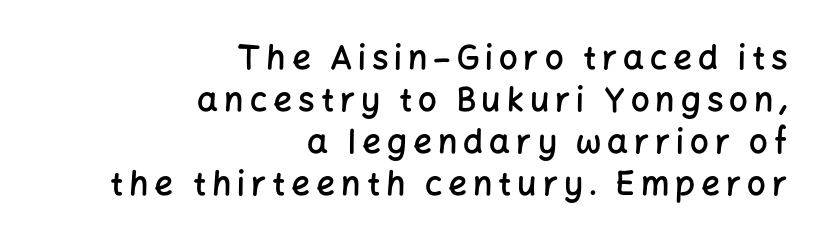
{"serif": "no", "italic": "no", "bold": "semi", "weight": "semibold", "width": "normal", "stroke_contrast": "low", "x_height": "medium", "monospaced": "no", "underline": "no", "align": "right", "line_spacing": "normal", "line_spacing_ratio": 1.27, "glyph_px": 33}
